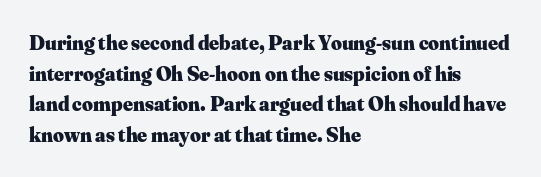
Glyph-to-glyph distance matches everyday printed text. If you drew a line through each stem, it would be perfectly vertical. Horizontal bands of white between lines are of average thickness. Type without underlining. The glyphs have the mass of a bold cut.
